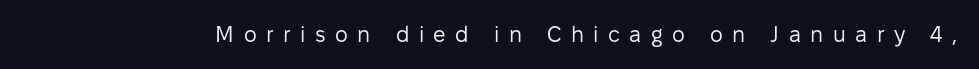
Q: Is the text bold? A: No.
Q: Is the text italic (slanted)? A: No, it is upright.
Q: Is the text underlined? A: No.
Q: Is the spacing between letters normal or unusually wide? A: Unusually wide.
